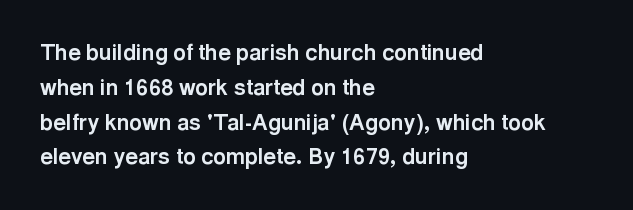
One-word summary of the alignment: left. Characters remain perfectly vertical along every line. Words float on clear page, feet unadorned. Look at the tracking — it's just the regular setting, nothing added.
